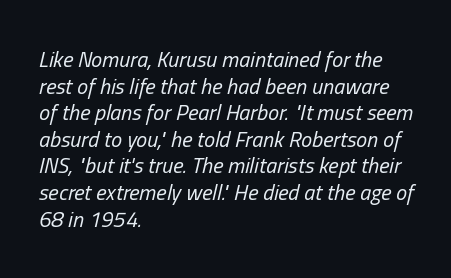
{"italic": "yes", "lean": "right", "slant_degrees": 13, "bold": "no", "underline": "no", "align": "left", "line_spacing_ratio": 1.21, "letter_spacing": "normal", "letter_spacing_em": 0.0, "glyph_px": 22}
